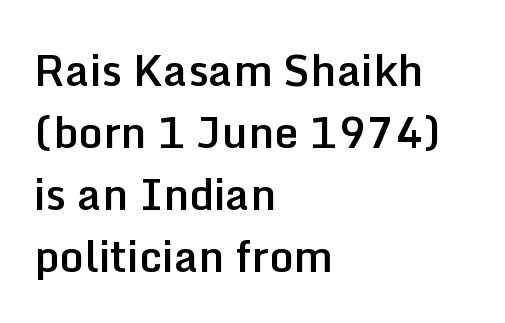
Q: Is the text bold? A: Semi-bold.
Q: Is the text italic (slanted)? A: No, it is upright.
Q: Is the typeface a serif or a sans-serif typeface? A: Sans-serif.
Q: Is the text underlined? A: No.
Q: How is the paragraph aligned? A: Left-aligned.
Q: Is the spacing between letters normal or unusually wide? A: Normal.
Q: Is the spacing between lines tight, normal or loose? A: Normal.
Q: Width (condensed, normal, or wide)? A: Normal.
Q: Stroke contrast? A: Low.
Q: x-height? A: Medium.
Q: Monospaced? A: No.
